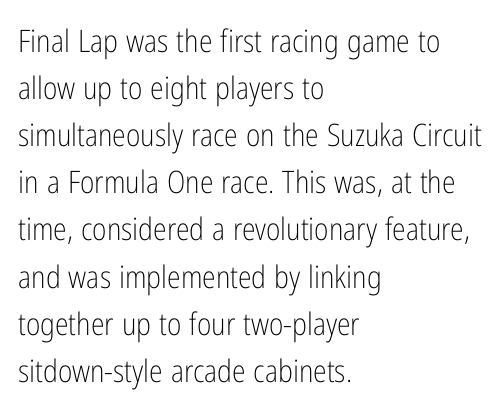
{"serif": "no", "italic": "no", "bold": "no", "weight": "light", "width": "condensed", "stroke_contrast": "low", "x_height": "medium", "monospaced": "no", "underline": "no", "align": "left", "line_spacing": "normal", "line_spacing_ratio": 1.52, "letter_spacing": "normal", "letter_spacing_em": 0.0, "glyph_px": 31}
